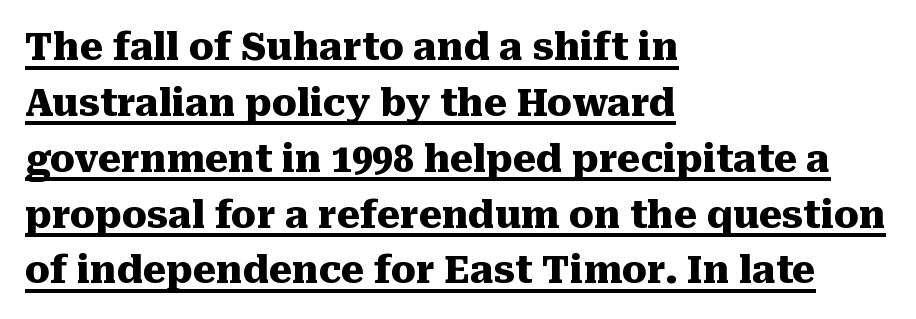
The image shows 37 px heavy serif type, upright; set left-aligned, normal line spacing (1.51x), normal letter spacing, underlined; medium stroke contrast and a medium x-height.
